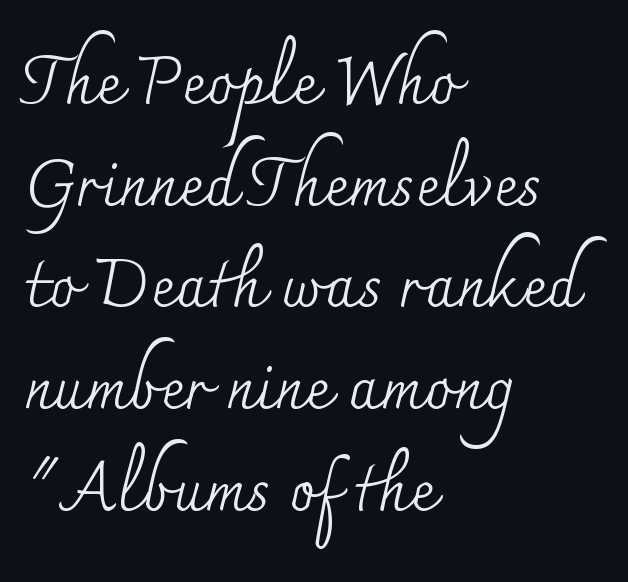
Q: Is the text bold? A: No.
Q: Is the text italic (slanted)? A: Yes.
Q: Is the typeface a serif or a sans-serif typeface? A: Serif.
Q: Is the text underlined? A: No.
Q: How is the paragraph aligned? A: Left-aligned.
Q: Is the spacing between letters normal or unusually wide? A: Normal.
Q: Is the spacing between lines tight, normal or loose? A: Normal.
Q: Width (condensed, normal, or wide)? A: Normal.
Q: Stroke contrast? A: Medium.
Q: x-height? A: Small.
Q: Monospaced? A: No.
